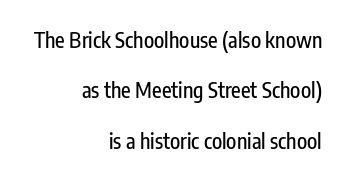
The image shows 21 px text type, upright; set right-aligned, loose line spacing (2.4x), normal letter spacing, not underlined.
